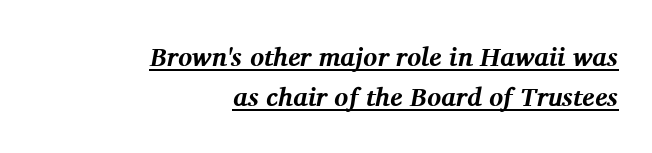
Q: Is the text bold? A: Yes.
Q: Is the text italic (slanted)? A: Yes, it leans right by about 11 degrees.
Q: Is the text underlined? A: Yes.
Q: How is the paragraph aligned? A: Right-aligned.
Q: Is the spacing between letters normal or unusually wide? A: Normal.
Q: Is the spacing between lines tight, normal or loose? A: Normal.
